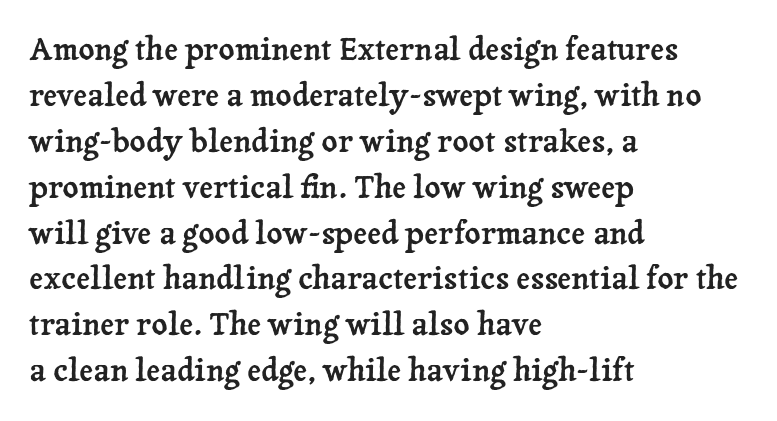
Is this a fixed-width face? No — the glyphs have proportional, varying widths. These lines are set flush left with a ragged right edge. The horizontal fit of the characters is conventional and even. Style check: upright. These lines are composed in type with serifs. The rows are spaced the way most documents space them.
